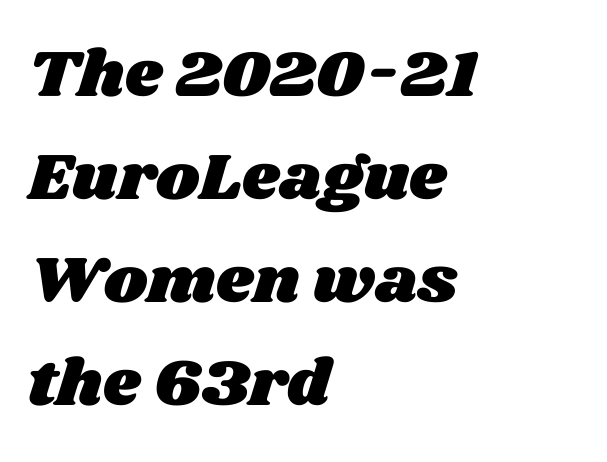
The passage shown stacks its lines at a standard gap. The strip under each line holds only bare page. Letter spacing: default. The lines in this sample share a left origin and differ only in where they stop.
